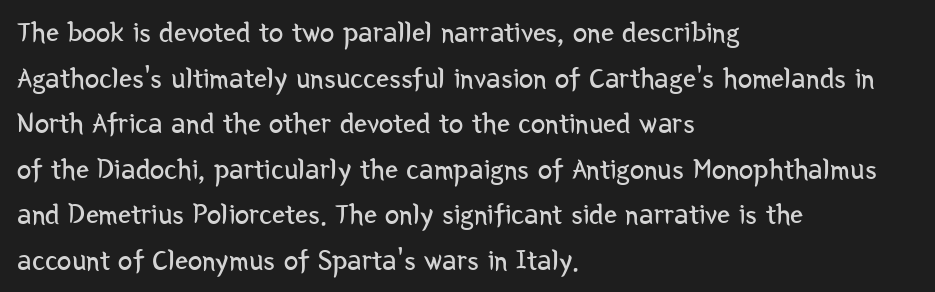
The image shows 29 px regular-weight, condensed sans-serif type, upright; set left-aligned, normal line spacing (1.57x), normal letter spacing, not underlined; low stroke contrast and a medium x-height.
